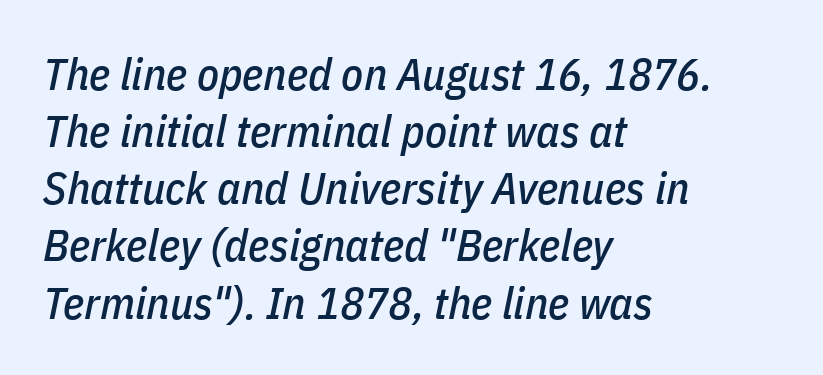
{"italic": "yes", "lean": "right", "slant_degrees": 11, "width": "condensed", "stroke_contrast": "low", "x_height": "medium", "monospaced": "no", "underline": "no", "align": "left", "line_spacing": "normal", "line_spacing_ratio": 1.27, "letter_spacing": "normal", "letter_spacing_em": 0.0, "glyph_px": 45}
